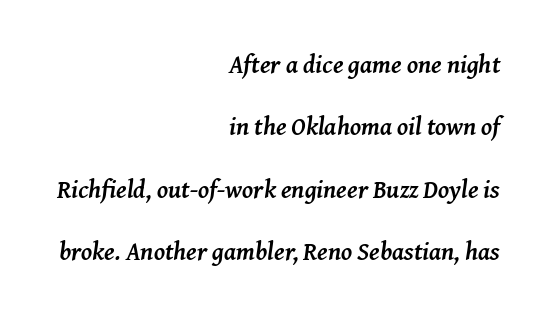
{"italic": "yes", "lean": "right", "slant_degrees": 8, "bold": "yes", "underline": "no", "align": "right", "line_spacing": "loose", "line_spacing_ratio": 2.5, "letter_spacing": "normal", "letter_spacing_em": 0.0, "glyph_px": 25}
